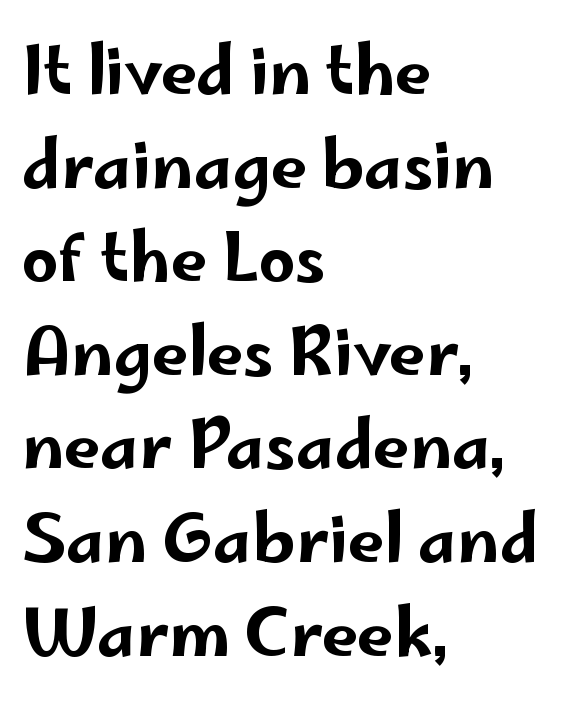
The rendering uses natural spacing where letterforms have individual widths. Clear beneath every line of the passage. Tracking here is standard; glyphs follow each other at the usual distance. Reading down the column, the eye jumps a familiar distance to each next line.
